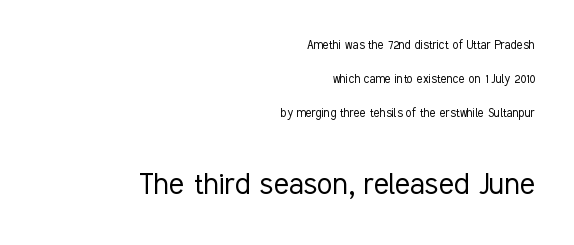
{"serif": "no", "italic": "no", "bold": "no", "weight": "light", "width": "condensed", "stroke_contrast": "low", "x_height": "medium", "monospaced": "no", "underline": "no", "align": "right", "line_spacing": "loose", "line_spacing_ratio": 2.43, "letter_spacing": "normal", "letter_spacing_em": 0.0, "larger_block": "second", "size_ratio": 2.5, "glyph_px": 35}
